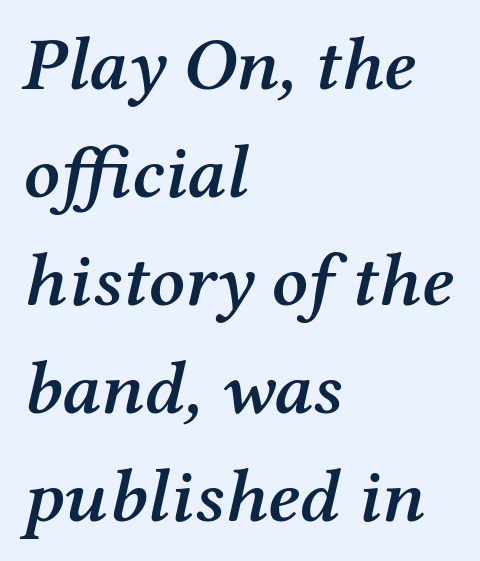
The glyphs have the mass of a demibold cut, below bold. The text block is weighted toward the left margin, trailing off unevenly rightward. The string is rendered with underlining switched off. The leading is moderate, giving the passage an even texture. Each letter keeps its own natural width here, so spacing adapts to shape. This is serif lettering, the kind often seen in printed books.
